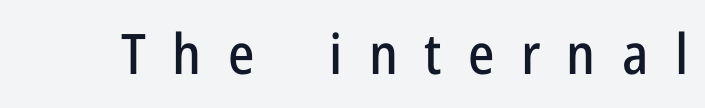
The image shows 56 px condensed sans-serif type, upright; set unusually wide letter spacing (+0.47 em), not underlined; low stroke contrast and a medium x-height.
